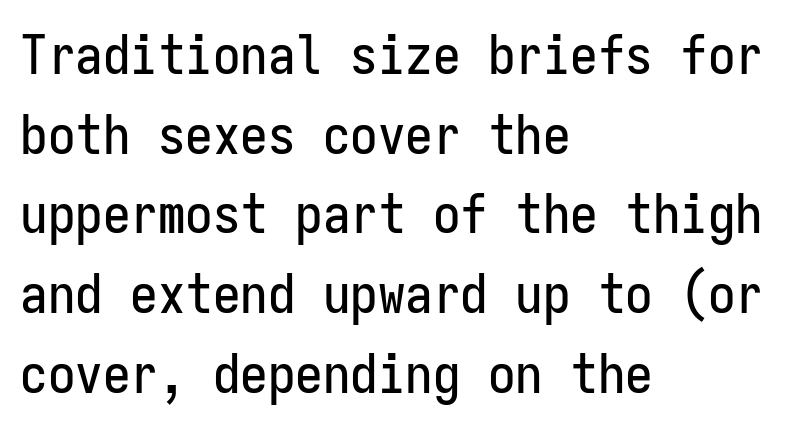
{"serif": "no", "italic": "no", "width": "condensed", "stroke_contrast": "low", "x_height": "medium", "monospaced": "yes", "underline": "no", "align": "left", "line_spacing": "normal", "line_spacing_ratio": 1.45, "letter_spacing": "normal", "letter_spacing_em": 0.0, "glyph_px": 55}
